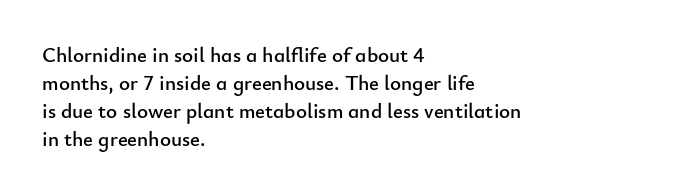
If you measured baseline to baseline, you'd find a middling distance. Descenders are the only things crossing below the line. The lines in this sample share a left origin and differ only in where they stop. Letter spacing: default. Quick note: not italic, upright.
